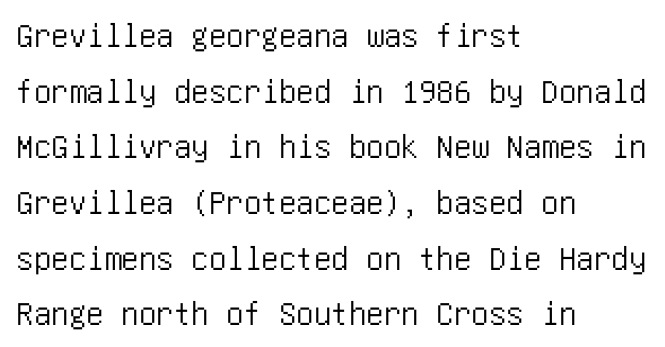
The glyphs in this specimen are sans serif. The line texture is even and compact thanks to regular tracking. Check the space under the baseline: it is left empty. Typeset ragged right — the left edge is the straight one. Summary of vertical rhythm: regular, with standard interline spacing.
